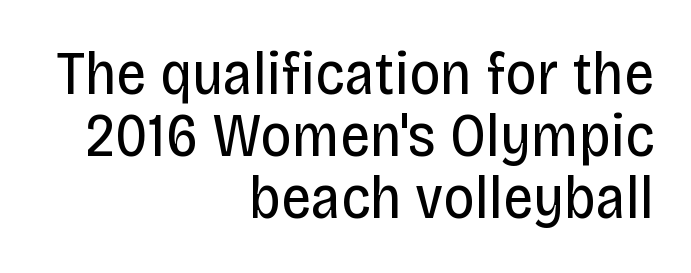
The image shows 61 px regular-weight, condensed sans-serif type, upright; set right-aligned, tight line spacing (1.02x), normal letter spacing, not underlined; low stroke contrast and a large x-height.
